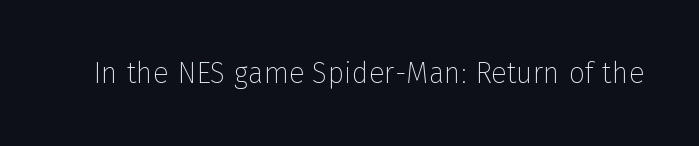
The image shows 29 px thin sans-serif type, upright; set normal letter spacing, not underlined; low stroke contrast and a medium x-height.
